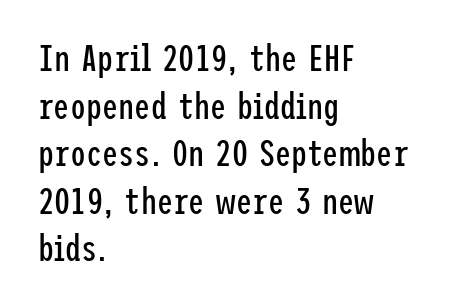
Q: Is the text bold? A: No.
Q: Is the text italic (slanted)? A: No, it is upright.
Q: Is the typeface a serif or a sans-serif typeface? A: Sans-serif.
Q: Is the text underlined? A: No.
Q: How is the paragraph aligned? A: Left-aligned.
Q: Is the spacing between letters normal or unusually wide? A: Normal.
Q: Is the spacing between lines tight, normal or loose? A: Normal.
Q: Width (condensed, normal, or wide)? A: Condensed.
Q: Stroke contrast? A: Low.
Q: x-height? A: Medium.
